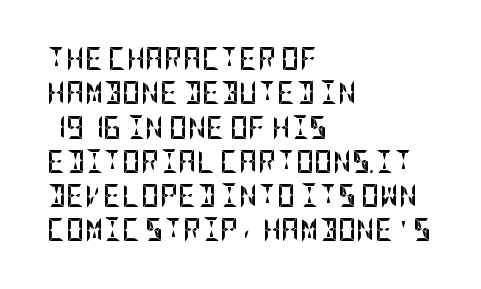
{"italic": "no", "bold": "yes", "underline": "no", "align": "left", "line_spacing": "normal", "line_spacing_ratio": 1.49, "letter_spacing": "normal", "letter_spacing_em": 0.0, "glyph_px": 23}
